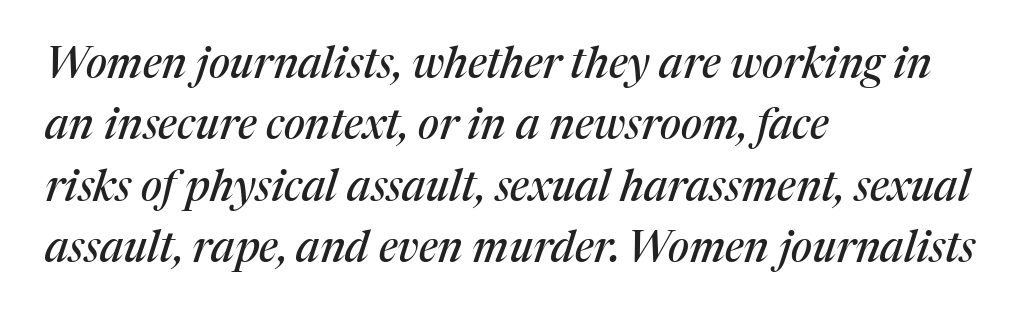
Q: Is the text italic (slanted)? A: Yes, it leans right by about 17 degrees.
Q: Is the typeface a serif or a sans-serif typeface? A: Serif.
Q: Is the text underlined? A: No.
Q: How is the paragraph aligned? A: Left-aligned.
Q: Is the spacing between letters normal or unusually wide? A: Normal.
Q: Is the spacing between lines tight, normal or loose? A: Normal.
Q: Width (condensed, normal, or wide)? A: Normal.
Q: Stroke contrast? A: Medium.
Q: x-height? A: Medium.
Q: Monospaced? A: No.
